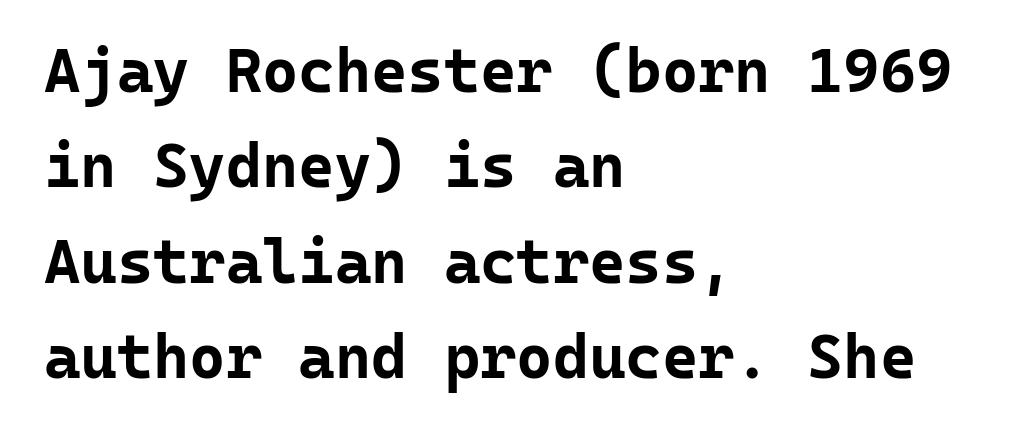
Standard letterfit; no display-style spreading of the glyphs. Weight check: bold — yes, fully. Words float on clear page, feet unadorned. Typeset ragged right — the left edge is the straight one. Letterform terminals end flat and unadorned throughout the passage. Is there much room between lines? A standard amount, neither cramped nor airy.
